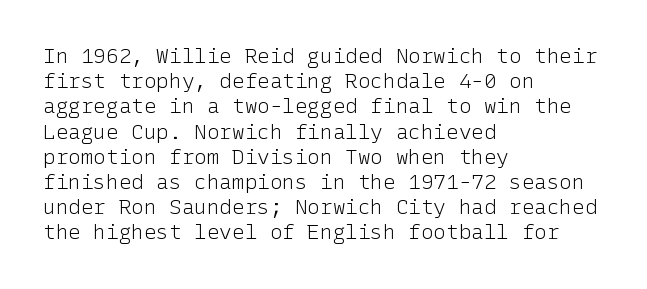
{"italic": "no", "bold": "no", "underline": "no", "align": "left", "line_spacing_ratio": 1.2, "letter_spacing": "normal", "letter_spacing_em": 0.0, "glyph_px": 21}
